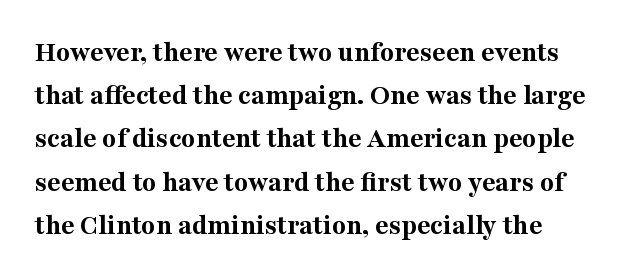
{"serif": "yes", "italic": "no", "bold": "yes", "weight": "bold", "width": "normal", "stroke_contrast": "medium", "x_height": "medium", "monospaced": "no", "underline": "no", "line_spacing": "normal", "line_spacing_ratio": 1.49, "letter_spacing": "normal", "letter_spacing_em": 0.0, "glyph_px": 29}
